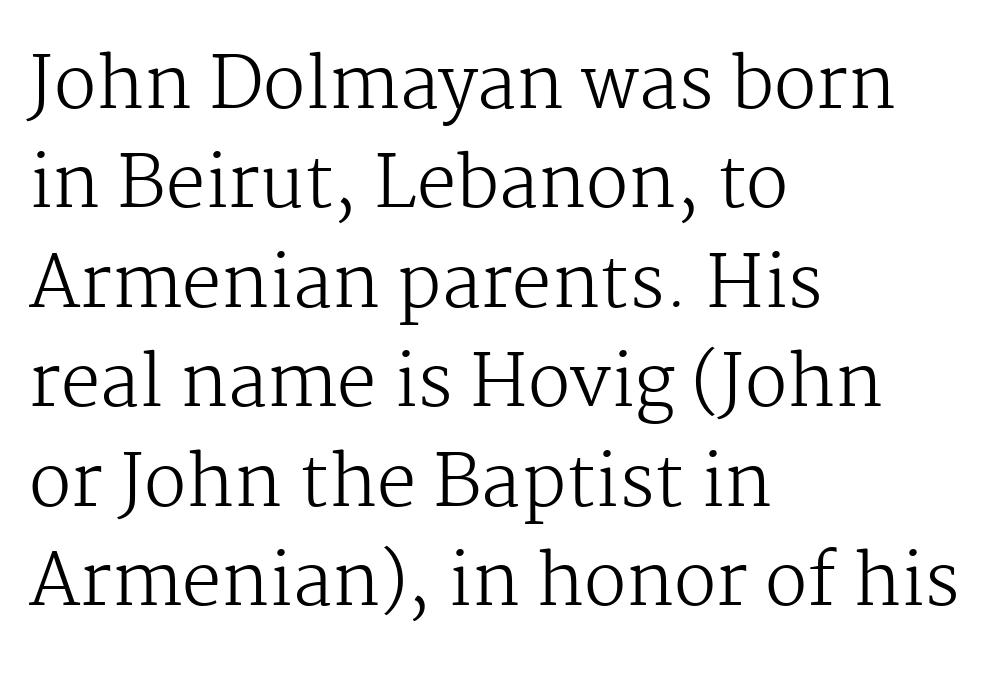
{"serif": "yes", "italic": "no", "bold": "no", "weight": "regular", "width": "normal", "stroke_contrast": "medium", "x_height": "medium", "monospaced": "no", "underline": "no", "align": "left", "line_spacing": "normal", "line_spacing_ratio": 1.42, "letter_spacing": "normal", "letter_spacing_em": 0.0, "glyph_px": 70}
